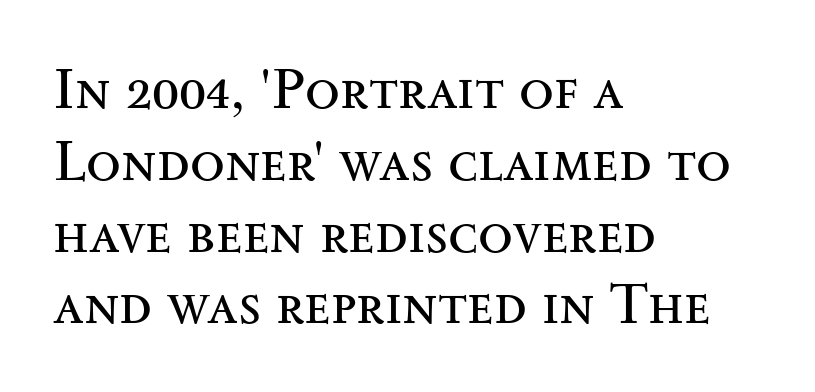
Spacing verdict: proportional, widths tailored to each character. Successive baselines arrive at the customary interval. This reads as an unemphasized weight, regular at the heaviest. The space beneath each line is pristine and unruled. To sum up the face: it has serifs.
